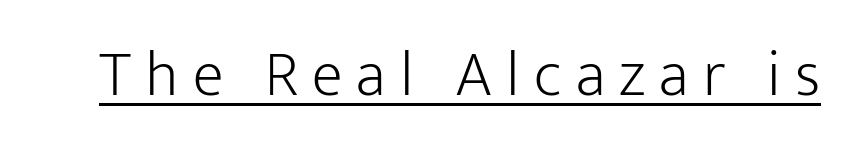
Here the glyphs are tracked loosely, breaking word shapes into spaced letters. Summary of weight: not heavy and not bold. This rendering features underlined lettering. Font category for this specimen: sans-serif. It's the straight-up-and-down kind of type.
